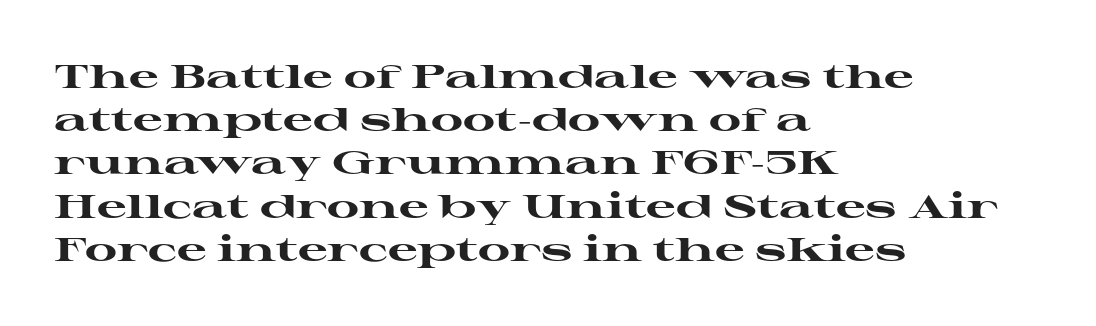
{"serif": "yes", "italic": "no", "bold": "yes", "weight": "heavy", "width": "wide", "stroke_contrast": "high", "x_height": "medium", "monospaced": "no", "underline": "no", "align": "left", "line_spacing": "normal", "line_spacing_ratio": 1.31, "letter_spacing": "normal", "letter_spacing_em": 0.0, "glyph_px": 33}
